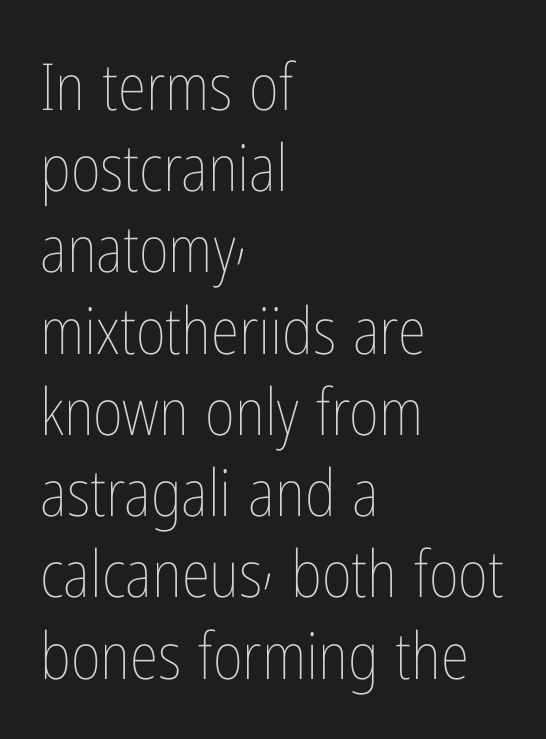
Is this a fixed-width face? No — the glyphs have proportional, varying widths. Baseline-to-baseline distance is the conventional proportion of letter height. The setting favours the left margin, as ordinary paragraphs usually do. Quick note: not italic, upright. The gaps between neighbouring characters are ordinary and unremarkable.
